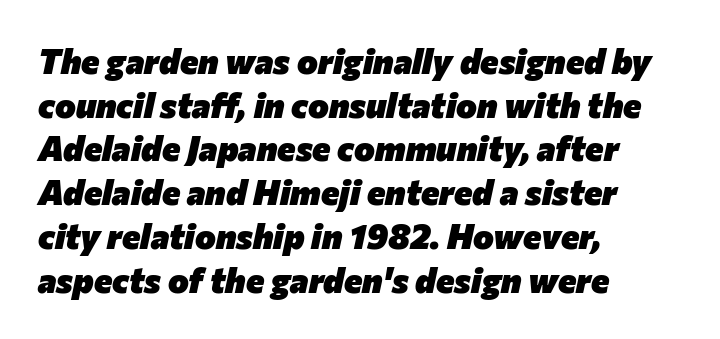
Q: Is the text bold? A: Yes.
Q: Is the text italic (slanted)? A: Yes, it leans right by about 12 degrees.
Q: Is the text underlined? A: No.
Q: How is the paragraph aligned? A: Left-aligned.
Q: Is the spacing between letters normal or unusually wide? A: Normal.
Q: Is the spacing between lines tight, normal or loose? A: Normal.
Q: Width (condensed, normal, or wide)? A: Normal.
Q: Stroke contrast? A: Low.
Q: x-height? A: Medium.
Q: Monospaced? A: No.
